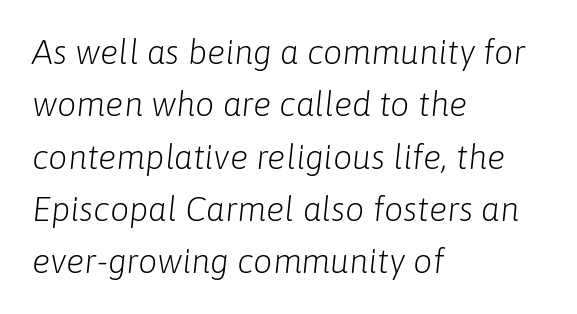
The letters advance in unequal steps, a hallmark of proportional type. Quick note: underline off. How are the letters spaced? Ordinarily, with no added tracking. Slant detected: the letters are inclined. Notice how descenders clear the ascenders below comfortably — that's standard leading.
